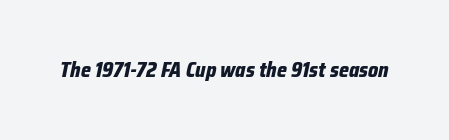
Underlining? Definitely not there. The glyphs have the mass of a bold cut. Is the letter spacing exaggerated? No — it looks like the ordinary default. Slant detected: the letters are inclined.
